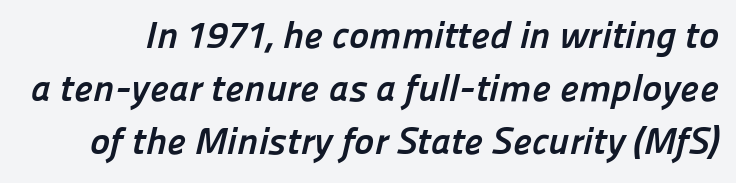
Q: Is the text bold? A: Yes.
Q: Is the typeface a serif or a sans-serif typeface? A: Sans-serif.
Q: Is the text underlined? A: No.
Q: Is the spacing between letters normal or unusually wide? A: Normal.
Q: Is the spacing between lines tight, normal or loose? A: Normal.
Q: Width (condensed, normal, or wide)? A: Normal.
Q: Stroke contrast? A: Low.
Q: x-height? A: Medium.
Q: Monospaced? A: No.
